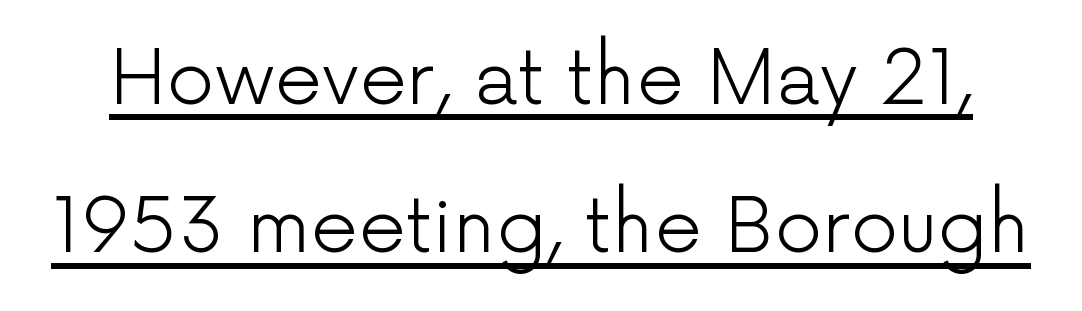
The image shows 75 px light sans-serif type, upright; set loose line spacing (1.98x), normal letter spacing, underlined; low stroke contrast and a medium x-height.
